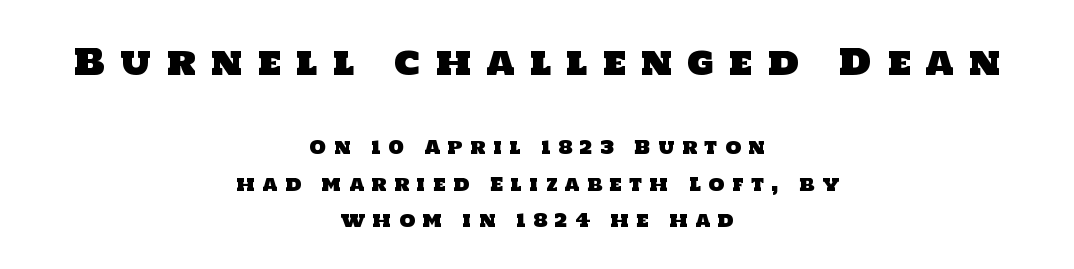
{"serif": "no", "width": "normal", "stroke_contrast": "low", "x_height": "large", "monospaced": "no", "underline": "no", "align": "center", "line_spacing": "loose", "line_spacing_ratio": 2.03, "letter_spacing": "wide", "letter_spacing_em": 0.42, "larger_block": "first", "size_ratio": 1.94, "glyph_px": 35}
